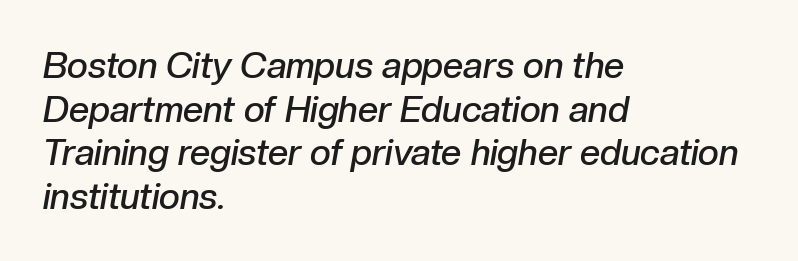
The image shows 36 px semibold type, italic (leaning right); set left-aligned, line spacing 1.21x, normal letter spacing, not underlined; low stroke contrast and a medium x-height.
